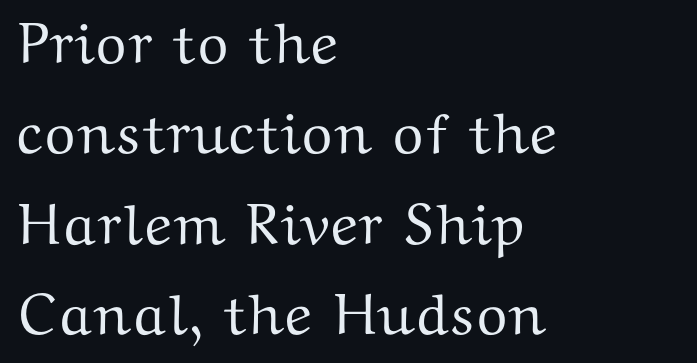
These lines sit exactly where default settings would place them. Is the block centered? No — it sits flush against the left margin. A bare baseline throughout the passage. The letters carry serifs — small finishing strokes at the ends of their stems. The lettering holds an erect, upright posture throughout. The passage shown is typed in a proportional face where columns would drift.
